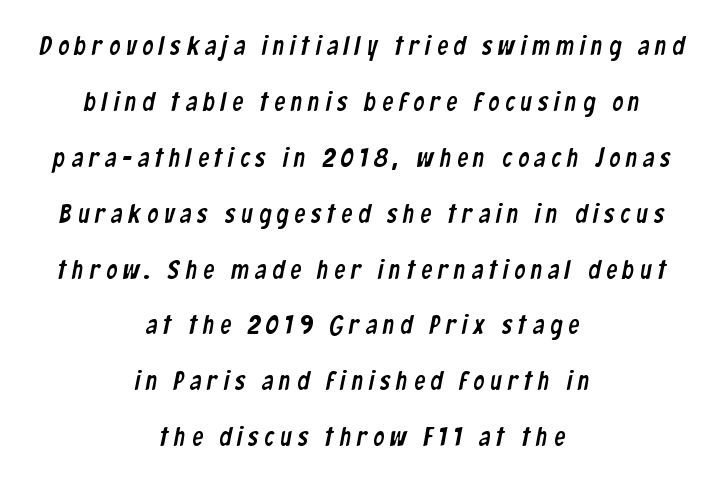
Q: Is the text underlined? A: No.
Q: How is the paragraph aligned? A: Centered.
Q: Is the spacing between letters normal or unusually wide? A: Unusually wide.
Q: Is the spacing between lines tight, normal or loose? A: Loose.
